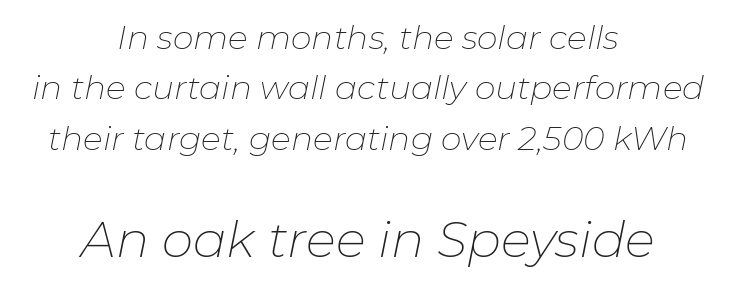
The image shows 50 px thin type, italic (leaning right); set centered, normal line spacing (1.53x), normal letter spacing, not underlined; the second (bottom) block is 1.52x larger; low stroke contrast and a medium x-height.
